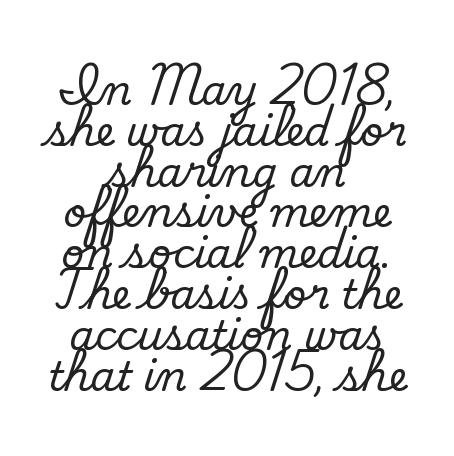
{"serif": "no", "bold": "no", "weight": "regular", "width": "normal", "stroke_contrast": "low", "x_height": "small", "monospaced": "no", "underline": "no", "align": "center", "line_spacing": "tight", "line_spacing_ratio": 1.02, "letter_spacing": "normal", "letter_spacing_em": 0.0, "glyph_px": 40}
